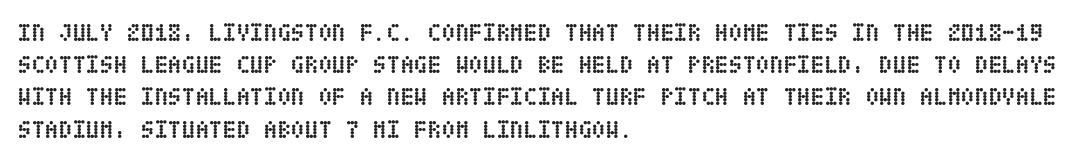
The lines sit at an ordinary, default distance from one another. Italic? Not at all — the glyphs are vertical. This rendering leaves character spacing at its baseline value. A student would call this left alignment; a typographer would say flush left, rag right.
